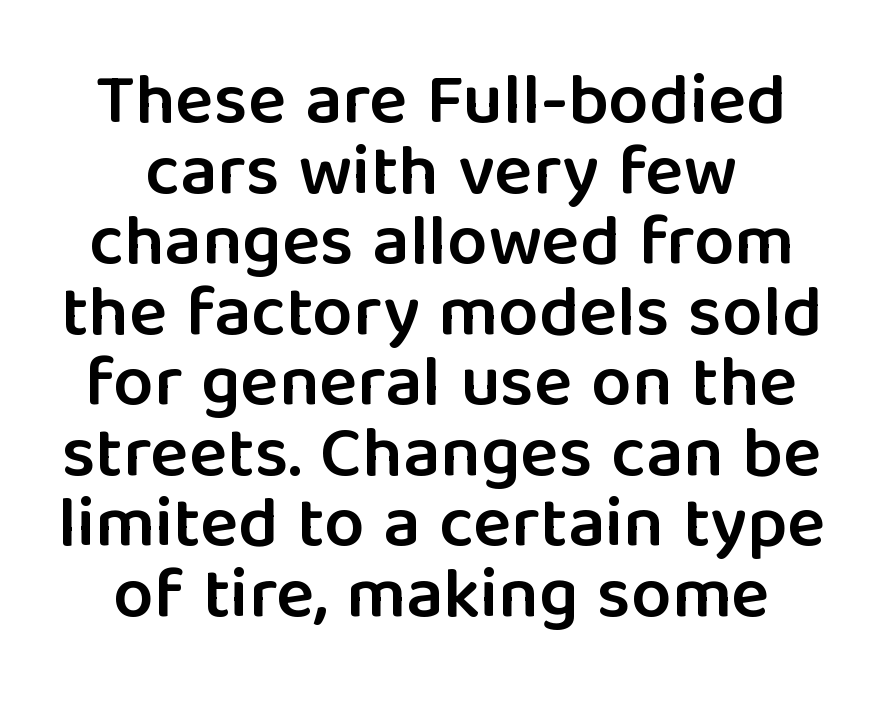
Q: Is the text bold? A: Semi-bold.
Q: Is the text italic (slanted)? A: No, it is upright.
Q: Is the typeface a serif or a sans-serif typeface? A: Sans-serif.
Q: Is the text underlined? A: No.
Q: How is the paragraph aligned? A: Centered.
Q: Is the spacing between letters normal or unusually wide? A: Normal.
Q: Is the spacing between lines tight, normal or loose? A: Tight.
Q: Width (condensed, normal, or wide)? A: Normal.
Q: Stroke contrast? A: Low.
Q: x-height? A: Medium.
Q: Monospaced? A: No.
